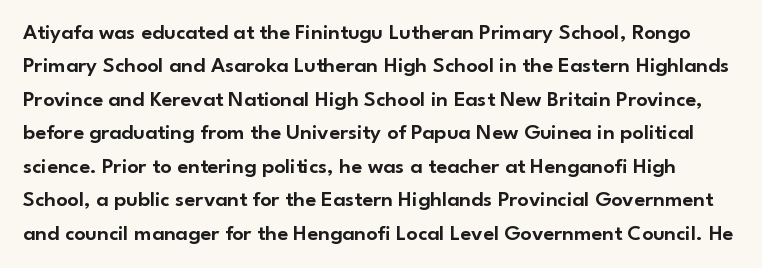
The image shows 22 px text type, upright; set normal line spacing (1.52x), normal letter spacing, not underlined.
